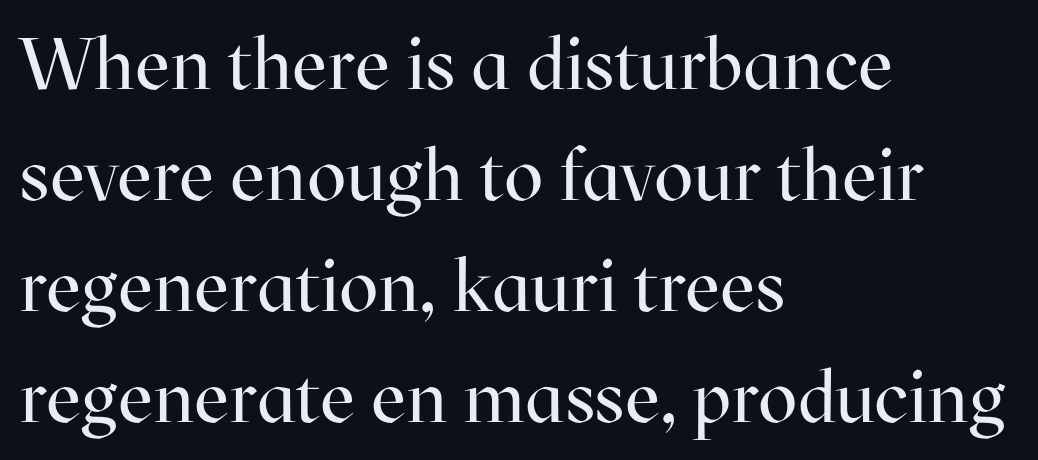
{"serif": "yes", "italic": "no", "bold": "no", "weight": "regular", "width": "normal", "stroke_contrast": "high", "x_height": "medium", "monospaced": "no", "underline": "no", "align": "left", "line_spacing": "normal", "line_spacing_ratio": 1.52, "letter_spacing": "normal", "letter_spacing_em": 0.0, "glyph_px": 73}
